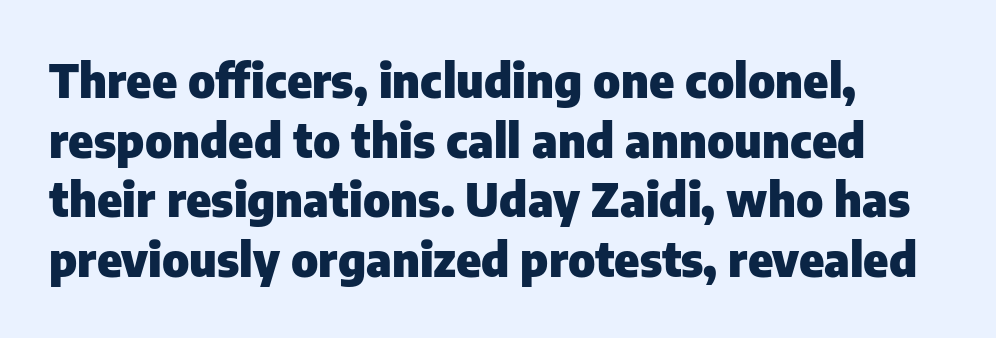
Q: Is the text bold? A: Yes.
Q: Is the text italic (slanted)? A: No, it is upright.
Q: Is the typeface a serif or a sans-serif typeface? A: Sans-serif.
Q: Is the text underlined? A: No.
Q: How is the paragraph aligned? A: Left-aligned.
Q: Is the spacing between letters normal or unusually wide? A: Normal.
Q: Is the spacing between lines tight, normal or loose? A: Normal.
Q: Width (condensed, normal, or wide)? A: Normal.
Q: Stroke contrast? A: Low.
Q: x-height? A: Medium.
Q: Monospaced? A: No.
